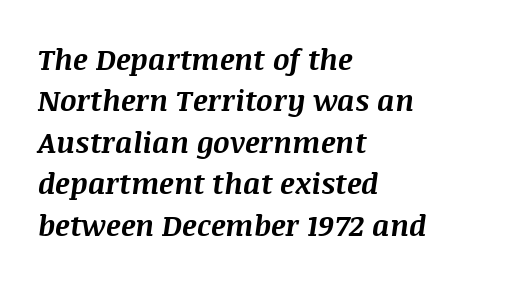
The image shows 29 px bold type, italic (leaning right); set left-aligned, normal line spacing (1.43x), normal letter spacing, not underlined; medium stroke contrast and a large x-height.
